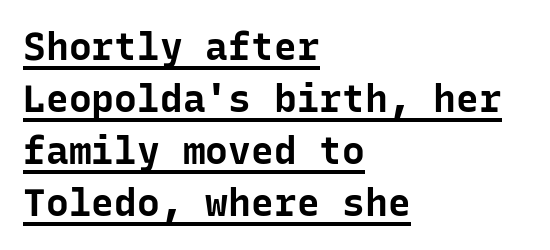
Q: Is the text bold? A: Yes.
Q: Is the text italic (slanted)? A: No, it is upright.
Q: Is the typeface a serif or a sans-serif typeface? A: Sans-serif.
Q: Is the text underlined? A: Yes.
Q: How is the paragraph aligned? A: Left-aligned.
Q: Is the spacing between letters normal or unusually wide? A: Normal.
Q: Is the spacing between lines tight, normal or loose? A: Normal.
Q: Width (condensed, normal, or wide)? A: Normal.
Q: Stroke contrast? A: Low.
Q: x-height? A: Medium.
Q: Monospaced? A: Yes.
